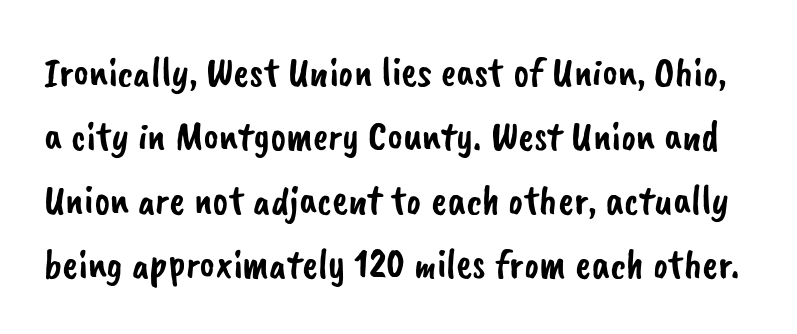
Q: Is the typeface a serif or a sans-serif typeface? A: Sans-serif.
Q: Is the text underlined? A: No.
Q: Is the spacing between letters normal or unusually wide? A: Normal.
Q: Is the spacing between lines tight, normal or loose? A: Normal.
Q: Width (condensed, normal, or wide)? A: Normal.
Q: Stroke contrast? A: Low.
Q: x-height? A: Small.
Q: Monospaced? A: No.
